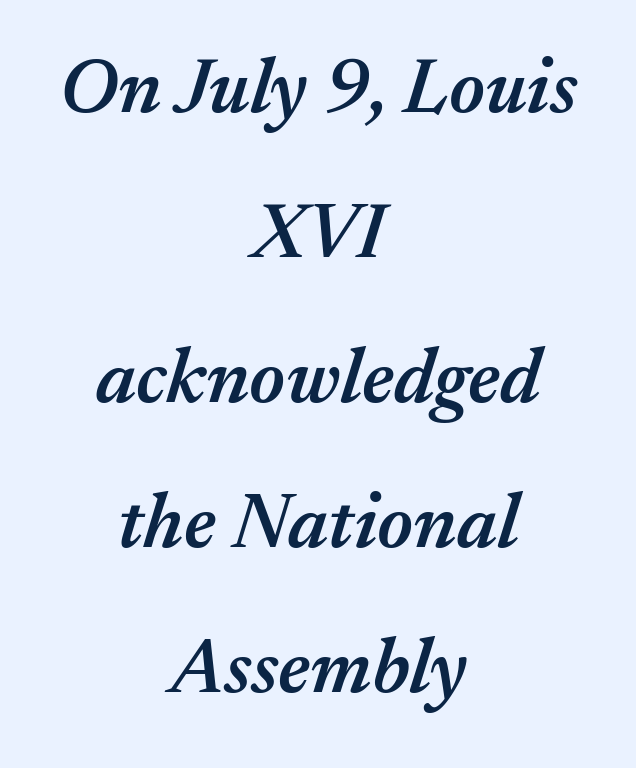
Typeset on center — no edge is straight. Here the designer chose a conventional face with non-uniform glyph widths. Students, this is semibold: more ink than regular, less than bold. Honestly, the letter spacing is just normal — you wouldn't notice it. The passage shown is not underscored anywhere.
